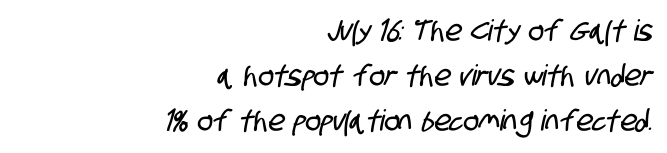
The image shows 29 px condensed sans-serif type; set right-aligned, normal line spacing (1.56x), normal letter spacing, not underlined; low stroke contrast and a large x-height.
